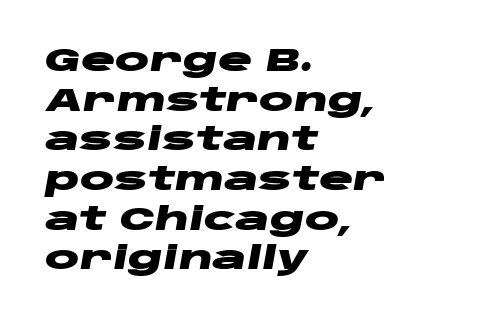
{"italic": "yes", "lean": "right", "slant_degrees": 10, "bold": "yes", "weight": "heavy", "width": "wide", "stroke_contrast": "low", "x_height": "large", "monospaced": "no", "underline": "no", "align": "left", "line_spacing_ratio": 1.24, "letter_spacing": "normal", "letter_spacing_em": 0.0, "glyph_px": 32}
